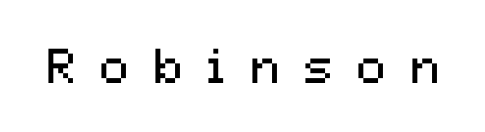
Plain, unruled lines of type. Classification — sans serif. The face used here is proportionally spaced, like ordinary book or web type. Observe the wide spacing: letters keep a clear distance from each other. The passage shown is not bold in any degree.
